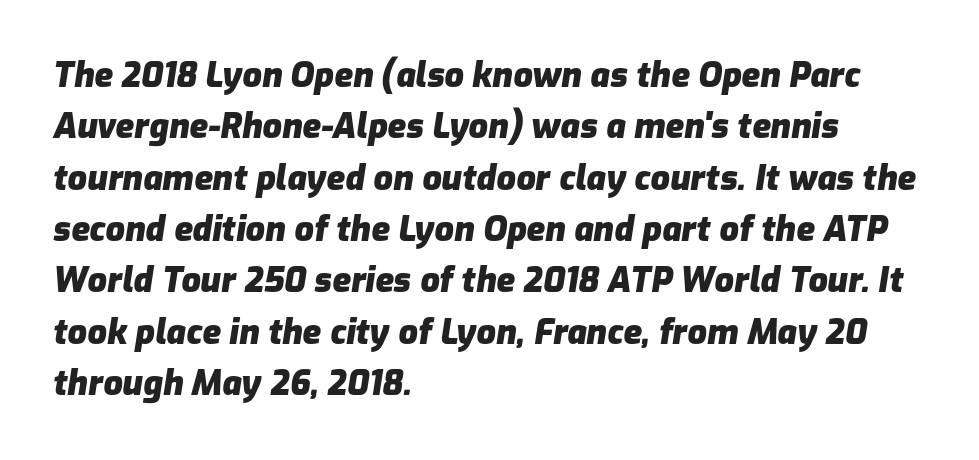
Q: Is the text bold? A: Yes.
Q: Is the text italic (slanted)? A: Yes, it leans right by about 9 degrees.
Q: Is the text underlined? A: No.
Q: How is the paragraph aligned? A: Left-aligned.
Q: Is the spacing between letters normal or unusually wide? A: Normal.
Q: Is the spacing between lines tight, normal or loose? A: Normal.
Q: Width (condensed, normal, or wide)? A: Normal.
Q: Stroke contrast? A: Low.
Q: x-height? A: Medium.
Q: Monospaced? A: No.
